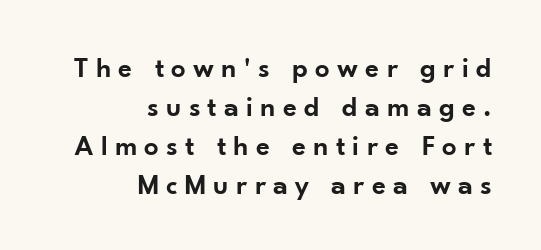
The image shows 29 px semibold sans-serif type, upright; set right-aligned, normal line spacing (1.34x), unusually wide letter spacing (+0.25 em), not underlined; low stroke contrast and a small x-height.
